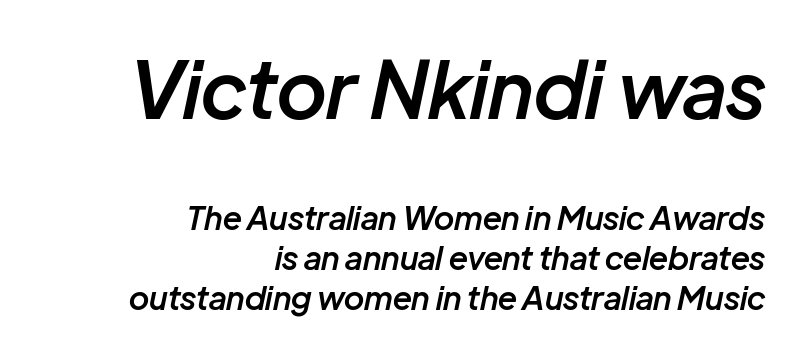
The image shows 79 px semibold type, italic (leaning right); set right-aligned, line spacing 1.24x, normal letter spacing, not underlined; the first (top) block is 2.47x larger; low stroke contrast and a medium x-height.
